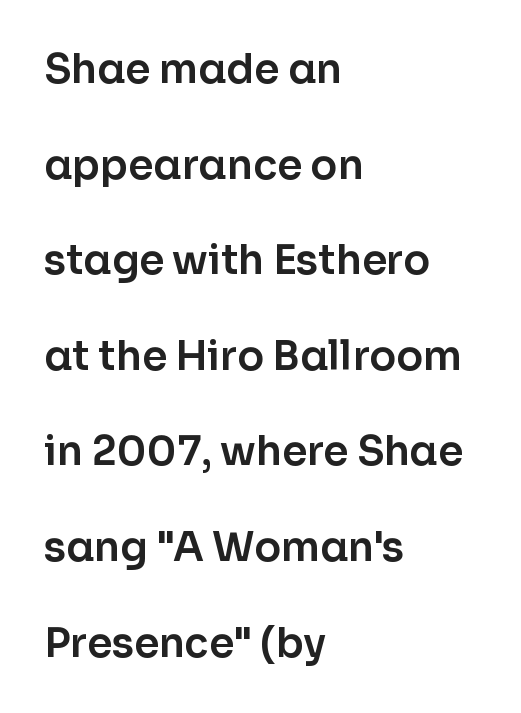
Q: Is the text italic (slanted)? A: No, it is upright.
Q: Is the typeface a serif or a sans-serif typeface? A: Sans-serif.
Q: Is the text underlined? A: No.
Q: How is the paragraph aligned? A: Left-aligned.
Q: Is the spacing between letters normal or unusually wide? A: Normal.
Q: Is the spacing between lines tight, normal or loose? A: Loose.
Q: Width (condensed, normal, or wide)? A: Normal.
Q: Stroke contrast? A: Low.
Q: x-height? A: Medium.
Q: Monospaced? A: No.
